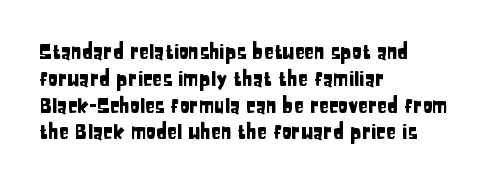
{"italic": "no", "underline": "no", "align": "left", "line_spacing": "normal", "line_spacing_ratio": 1.34, "letter_spacing": "normal", "letter_spacing_em": 0.0, "glyph_px": 20}
